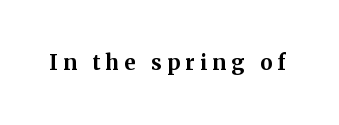
Q: Is the text bold? A: Yes.
Q: Is the text italic (slanted)? A: No, it is upright.
Q: Is the text underlined? A: No.
Q: Is the spacing between letters normal or unusually wide? A: Unusually wide.
